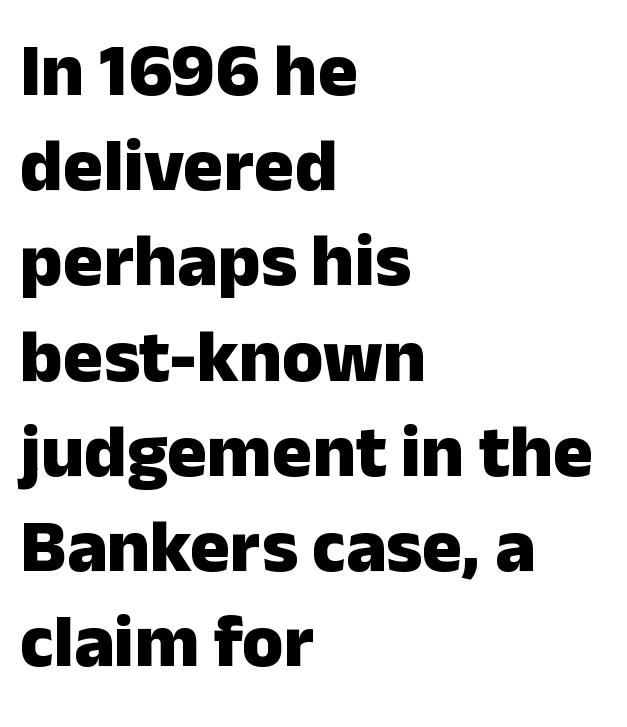
Typographic density is high because the face is bold. Reading down the block, your eye returns to a fixed left position each line. The line-height multiplier appears to be the usual default. Letter spacing: default. Is this a fixed-width face? No — the glyphs have proportional, varying widths. Words float on clear page, feet unadorned.
